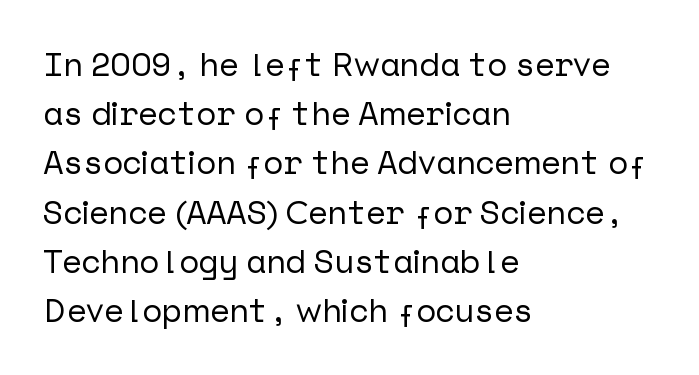
Q: Is the text italic (slanted)? A: No, it is upright.
Q: Is the typeface a serif or a sans-serif typeface? A: Sans-serif.
Q: Is the text underlined? A: No.
Q: How is the paragraph aligned? A: Left-aligned.
Q: Is the spacing between letters normal or unusually wide? A: Normal.
Q: Is the spacing between lines tight, normal or loose? A: Normal.
Q: Width (condensed, normal, or wide)? A: Normal.
Q: Stroke contrast? A: Low.
Q: x-height? A: Medium.
